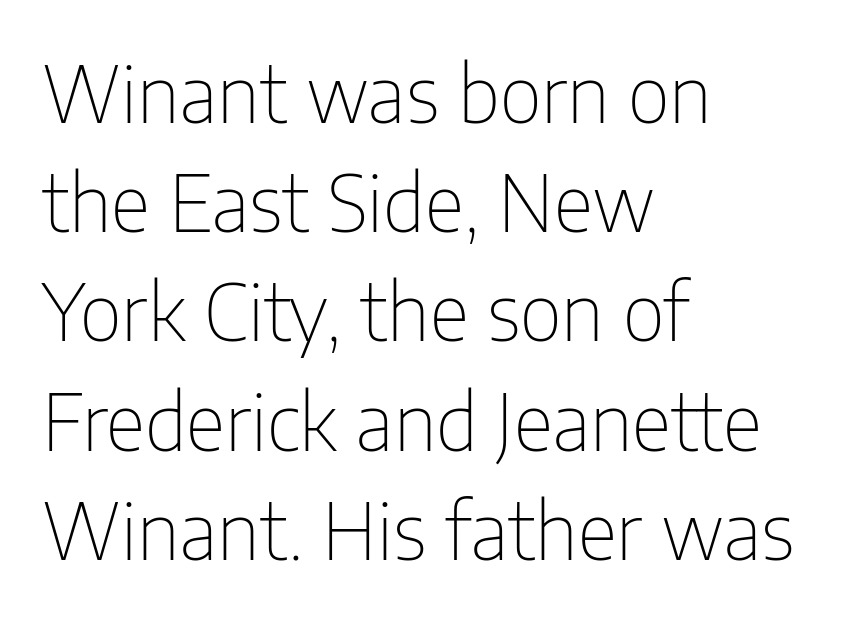
Q: Is the text bold? A: No.
Q: Is the text italic (slanted)? A: No, it is upright.
Q: Is the typeface a serif or a sans-serif typeface? A: Sans-serif.
Q: Is the text underlined? A: No.
Q: How is the paragraph aligned? A: Left-aligned.
Q: Is the spacing between letters normal or unusually wide? A: Normal.
Q: Is the spacing between lines tight, normal or loose? A: Normal.
Q: Width (condensed, normal, or wide)? A: Condensed.
Q: Stroke contrast? A: Low.
Q: x-height? A: Medium.
Q: Monospaced? A: No.
